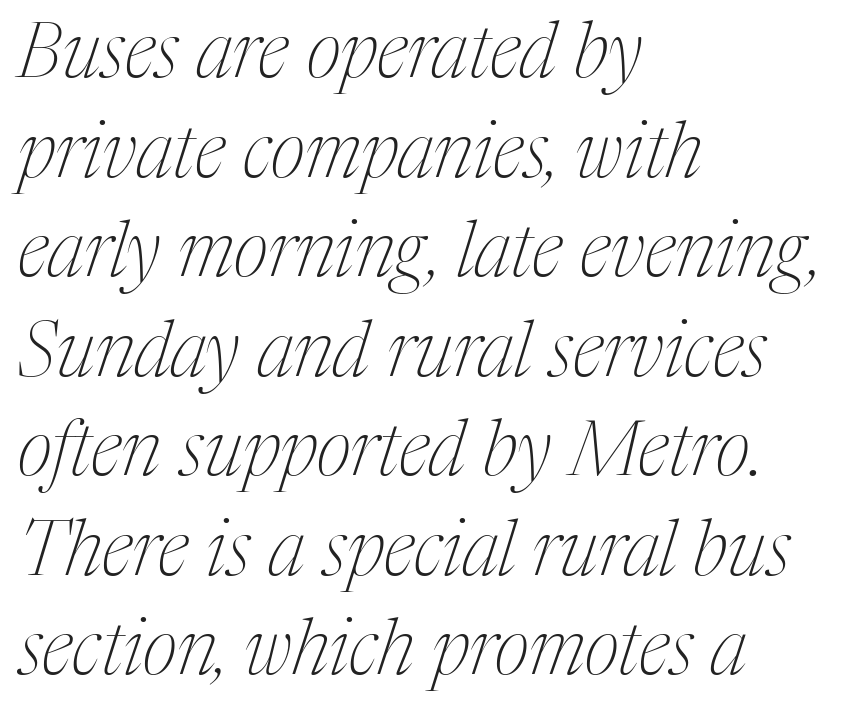
Is the block centered? No — it sits flush against the left margin. There's an unmistakable incline to the writing here. Students, observe: this is what conventionally led text looks like. Is this a fixed-width face? No — the glyphs have proportional, varying widths. The typeface chosen for these lines features serifs. Anything drawn beneath the words? Only blank space.
